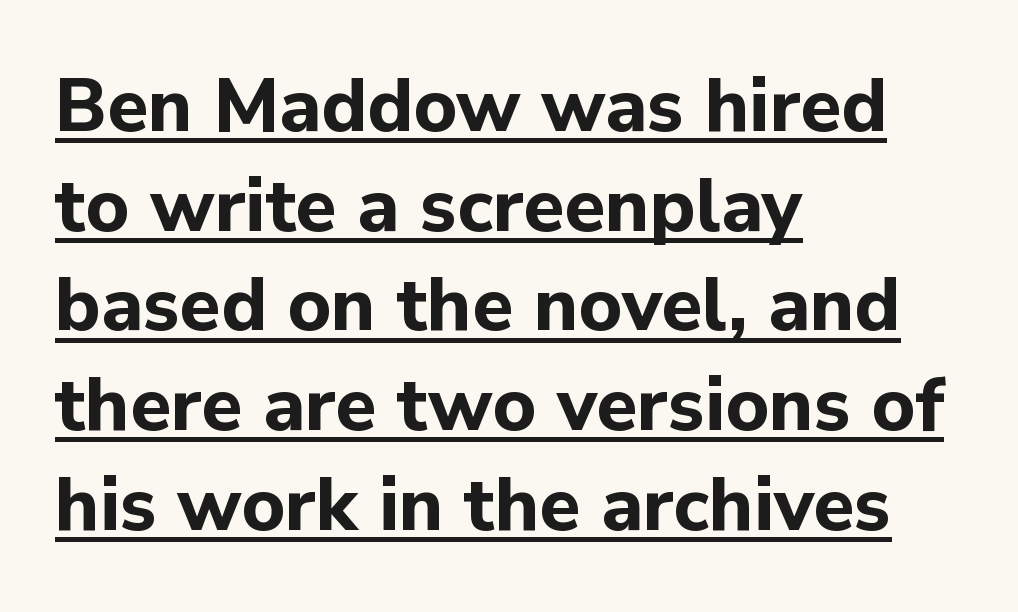
Q: Is the text bold? A: Yes.
Q: Is the text italic (slanted)? A: No, it is upright.
Q: Is the typeface a serif or a sans-serif typeface? A: Sans-serif.
Q: Is the text underlined? A: Yes.
Q: How is the paragraph aligned? A: Left-aligned.
Q: Is the spacing between letters normal or unusually wide? A: Normal.
Q: Is the spacing between lines tight, normal or loose? A: Normal.
Q: Width (condensed, normal, or wide)? A: Normal.
Q: Stroke contrast? A: Low.
Q: x-height? A: Medium.
Q: Monospaced? A: No.
